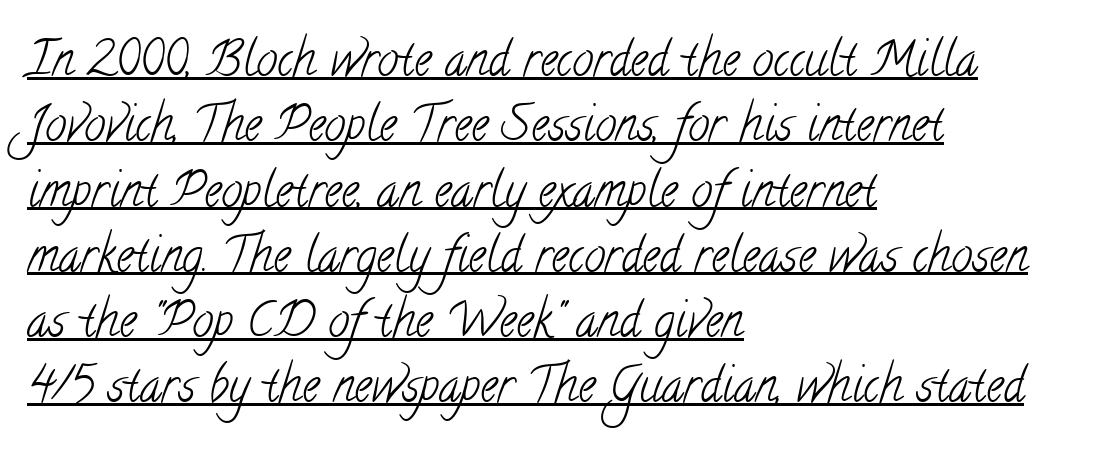
Q: Is the text bold? A: No.
Q: Is the typeface a serif or a sans-serif typeface? A: Serif.
Q: Is the text underlined? A: Yes.
Q: How is the paragraph aligned? A: Left-aligned.
Q: Is the spacing between letters normal or unusually wide? A: Normal.
Q: Is the spacing between lines tight, normal or loose? A: Normal.
Q: Width (condensed, normal, or wide)? A: Condensed.
Q: Stroke contrast? A: Low.
Q: x-height? A: Small.
Q: Monospaced? A: No.
